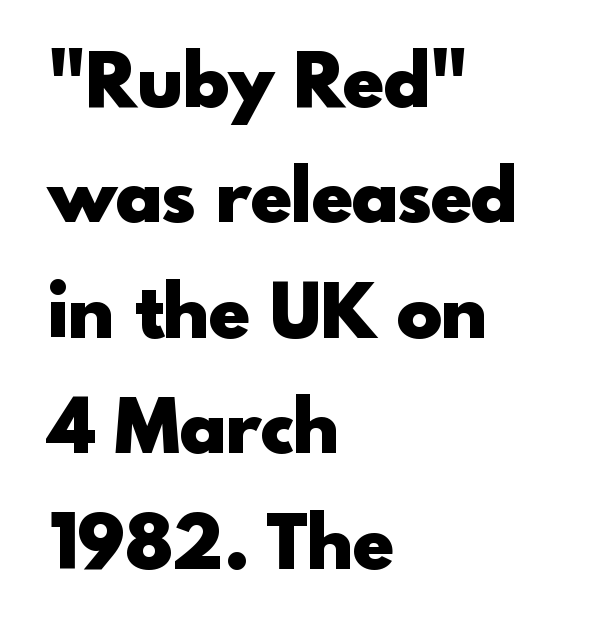
{"serif": "no", "italic": "no", "bold": "yes", "weight": "heavy", "width": "normal", "x_height": "small", "monospaced": "no", "underline": "no", "align": "left", "line_spacing": "normal", "line_spacing_ratio": 1.54, "letter_spacing": "normal", "letter_spacing_em": 0.0, "glyph_px": 75}
